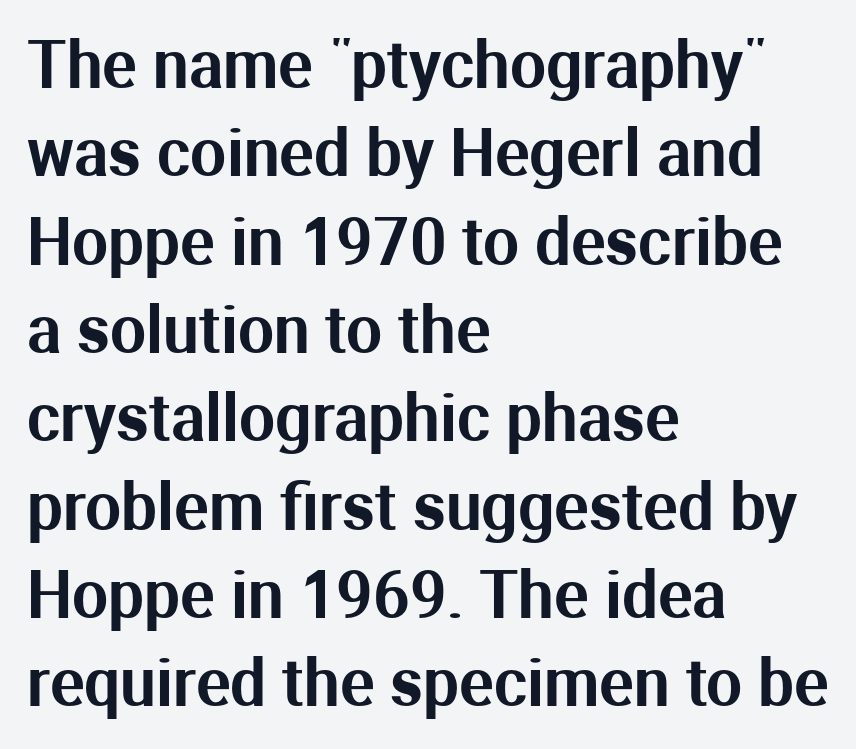
Q: Is the text italic (slanted)? A: No, it is upright.
Q: Is the typeface a serif or a sans-serif typeface? A: Sans-serif.
Q: Is the text underlined? A: No.
Q: How is the paragraph aligned? A: Left-aligned.
Q: Is the spacing between letters normal or unusually wide? A: Normal.
Q: Is the spacing between lines tight, normal or loose? A: Normal.
Q: Width (condensed, normal, or wide)? A: Normal.
Q: Stroke contrast? A: Medium.
Q: x-height? A: Medium.
Q: Monospaced? A: No.
